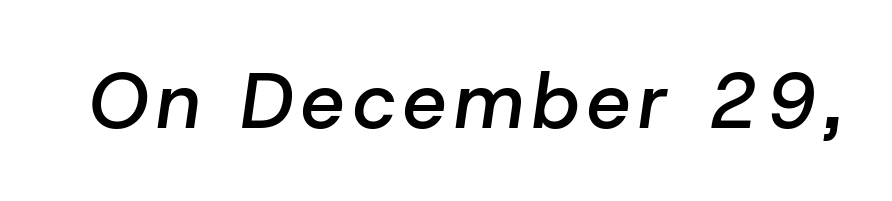
The image shows 78 px semibold type, italic (leaning right); set not underlined; low stroke contrast and a medium x-height.
